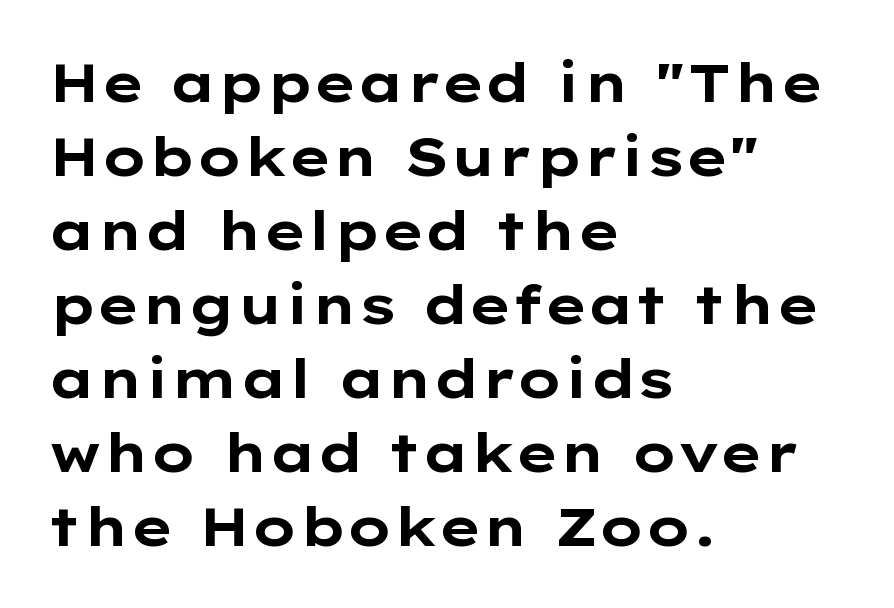
{"serif": "no", "italic": "no", "bold": "yes", "weight": "bold", "width": "wide", "stroke_contrast": "low", "x_height": "medium", "monospaced": "no", "underline": "no", "align": "left", "line_spacing": "normal", "line_spacing_ratio": 1.37, "letter_spacing": "normal", "letter_spacing_em": 0.0, "glyph_px": 54}
